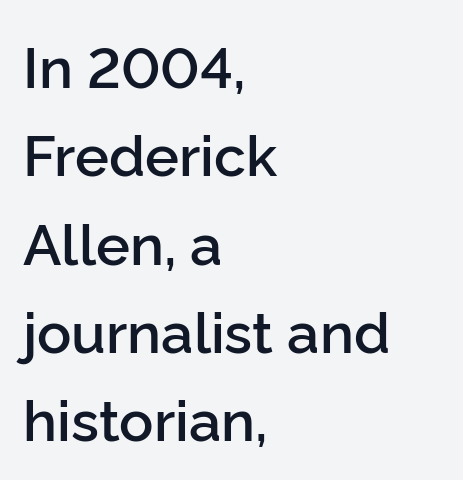
The image shows 57 px semibold sans-serif type, upright; set left-aligned, normal line spacing (1.55x), normal letter spacing, not underlined; low stroke contrast and a medium x-height.
